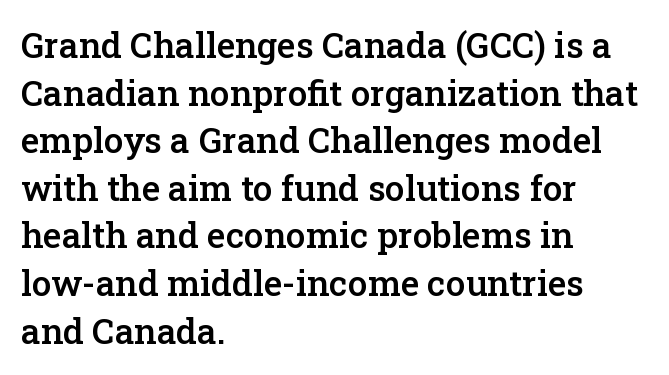
{"serif": "yes", "italic": "no", "bold": "semi", "weight": "semibold", "width": "normal", "stroke_contrast": "low", "x_height": "medium", "monospaced": "no", "underline": "no", "align": "left", "line_spacing": "normal", "line_spacing_ratio": 1.36, "letter_spacing": "normal", "letter_spacing_em": 0.0, "glyph_px": 35}
